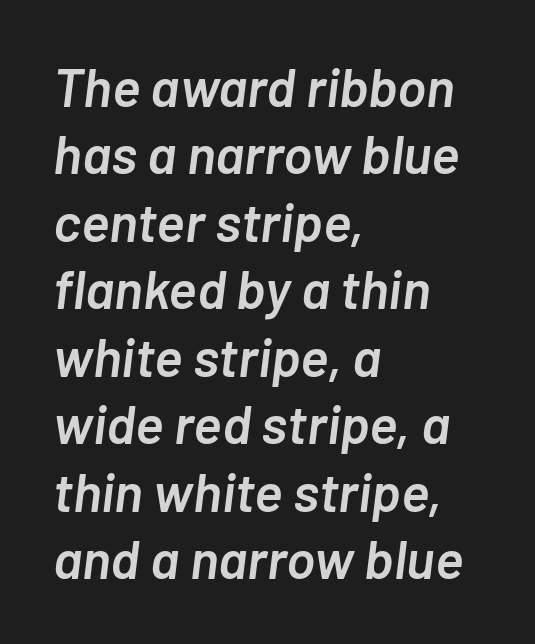
The image shows 54 px semibold type, italic (leaning right); set left-aligned, normal line spacing (1.25x), normal letter spacing, not underlined; low stroke contrast and a medium x-height.
